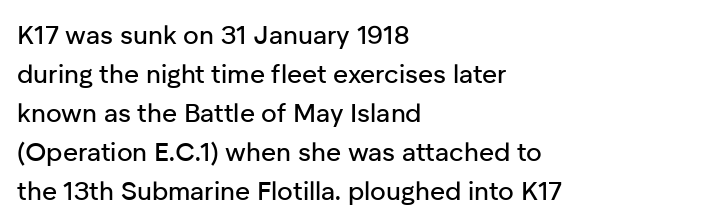
The compositor pushed each line to the left boundary. Every stem runs plumb, perpendicular to the baseline. This sample keeps an unexceptional amount of space between lines. Here the glyphs are tracked normally, forming tight word shapes. Descender tails drop into unmarked territory.
